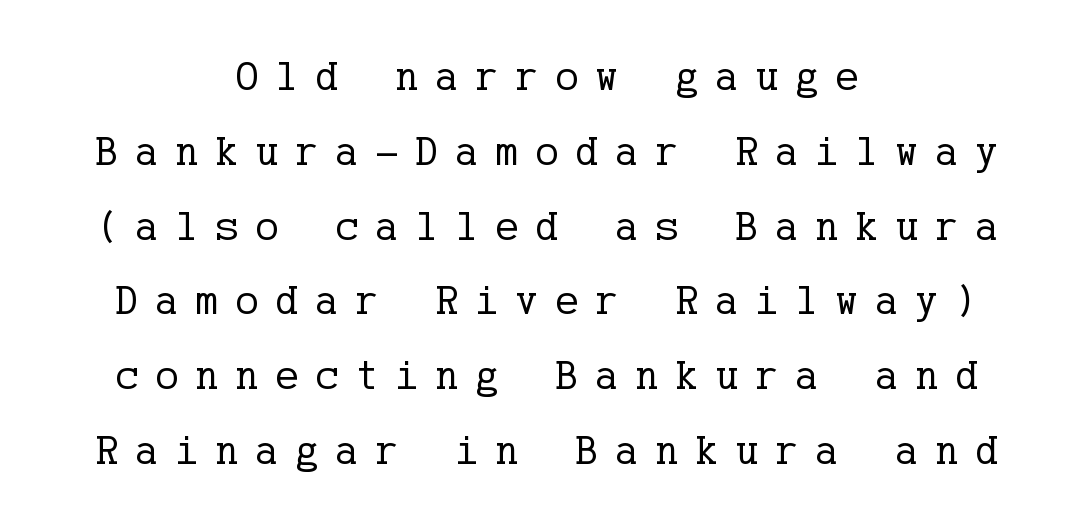
{"serif": "yes", "italic": "no", "bold": "no", "weight": "regular", "width": "normal", "stroke_contrast": "low", "x_height": "medium", "underline": "no", "align": "center", "line_spacing_ratio": 1.74, "letter_spacing": "wide", "letter_spacing_em": 0.4, "glyph_px": 43}
